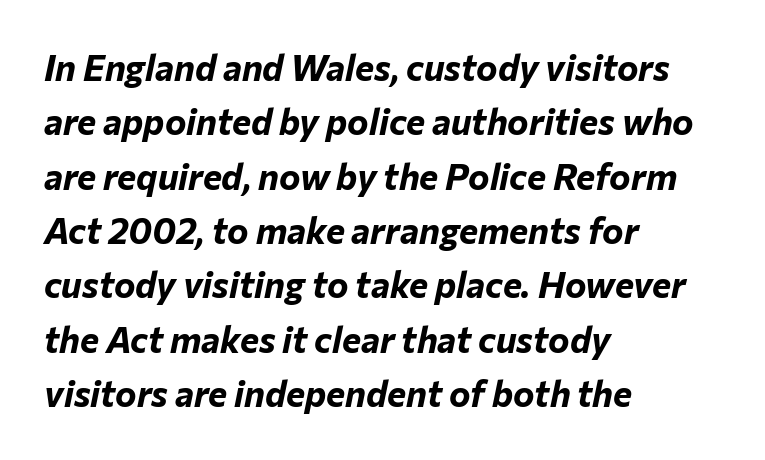
{"italic": "yes", "lean": "right", "slant_degrees": 12, "bold": "yes", "weight": "bold", "width": "normal", "stroke_contrast": "low", "x_height": "medium", "monospaced": "no", "underline": "no", "align": "left", "line_spacing": "normal", "line_spacing_ratio": 1.51, "letter_spacing": "normal", "letter_spacing_em": 0.0, "glyph_px": 36}
